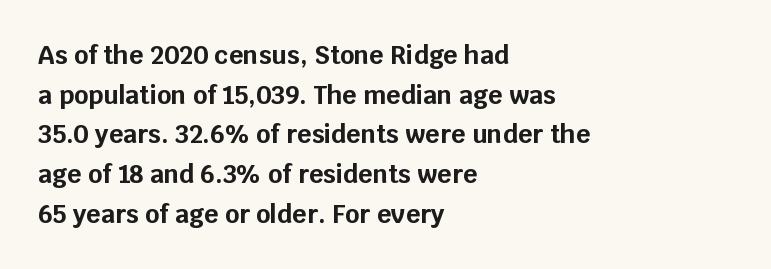
The image shows 25 px bold type, upright; set left-aligned, normal line spacing (1.59x), normal letter spacing, not underlined.
